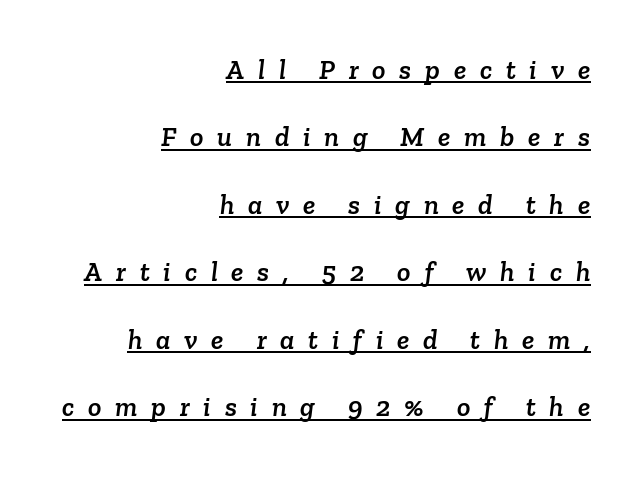
What kind of face is this? One with serifs. The text block is weighted toward the right margin, trailing off unevenly leftward. What's the leading like? Stretched, with rows far apart. Proportional: the letters do not fall into vertical columns. Tracking here is generous; glyphs stand well apart from one another. Underline: present.
